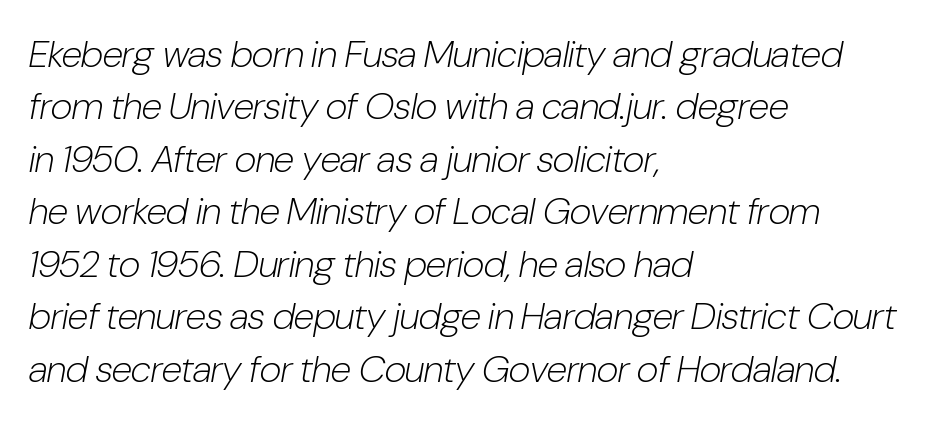
The image shows 38 px light, condensed type, italic (leaning right); set left-aligned, normal line spacing (1.38x), normal letter spacing, not underlined; low stroke contrast and a medium x-height.
